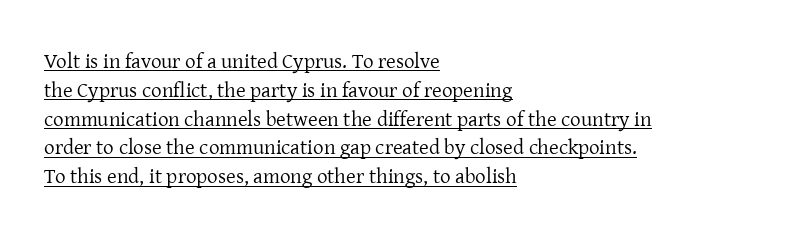
The image shows 21 px text type, upright; set left-aligned, normal line spacing (1.37x), normal letter spacing, underlined.
